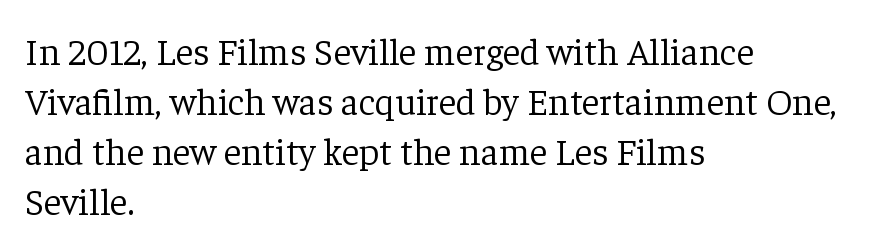
{"serif": "yes", "italic": "no", "bold": "no", "weight": "light", "width": "normal", "stroke_contrast": "low", "x_height": "medium", "monospaced": "no", "underline": "no", "align": "left", "line_spacing": "normal", "line_spacing_ratio": 1.32, "letter_spacing": "normal", "letter_spacing_em": 0.0, "glyph_px": 38}
